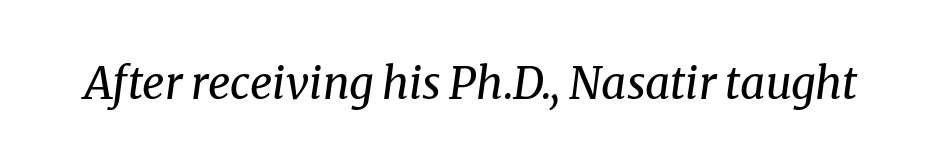
The face used here is proportionally spaced, like ordinary book or web type. A quiet, ordinary-to-light weight characterises the typeface. Italic: yes, the glyphs are oblique. No word sits above an underline. Serif or sans? Serif — the stroke terminals have little feet. In terms of letterspacing, this is plain default setting.
